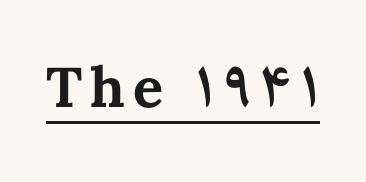
{"italic": "no", "bold": "yes", "weight": "bold", "width": "normal", "stroke_contrast": "medium", "x_height": "medium", "monospaced": "no", "underline": "yes", "glyph_px": 56}
